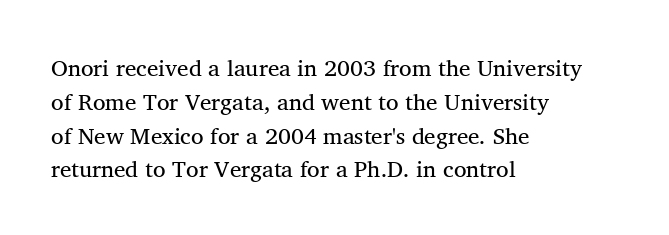
Just letters on the line, the space beneath them empty. Evenly set lines give the paragraph a standard silhouette. Heft: none added — not bold. Notice how the passage keeps a crisp vertical edge on the left only. No extra tracking has been applied to these lines. A roman cut, with each character standing at attention.
